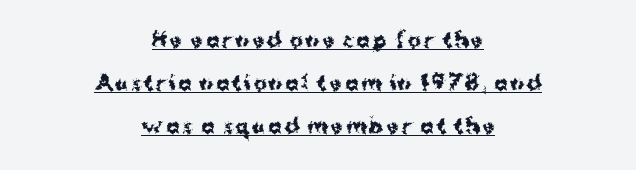
Q: Is the text bold? A: Yes.
Q: Is the text italic (slanted)? A: No, it is upright.
Q: Is the text underlined? A: Yes.
Q: How is the paragraph aligned? A: Centered.
Q: Is the spacing between lines tight, normal or loose? A: Loose.
